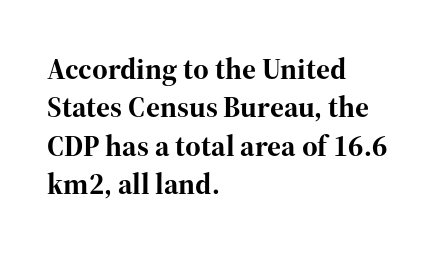
The letters advance in unequal steps, a hallmark of proportional type. Look at the bottom of the vertical strokes: they flare into serifs here. Weight check: bold — yes, fully. The rows are spaced the way most documents space them. Notice how the passage keeps a crisp vertical edge on the left only.
